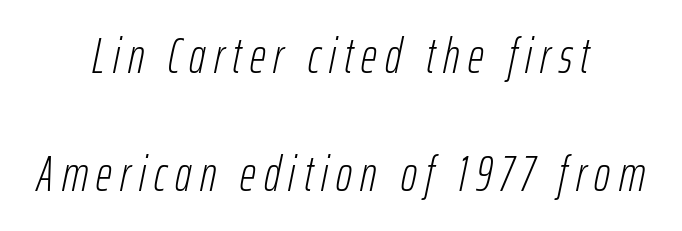
The baseline area is clear. Heaviness? Minimal to ordinary, like unemphasized prose. Note the varied advance widths — an 'i' is clearly narrower than an 'm'. A typesetter would call this leading open, well beyond the default.
